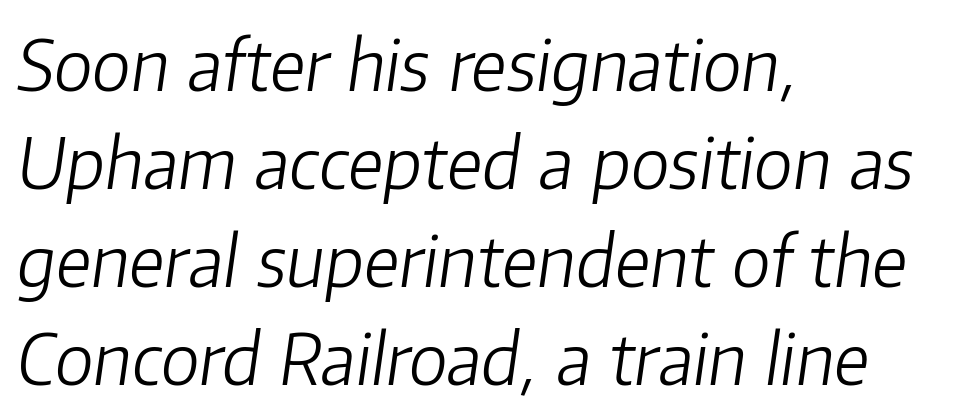
The image shows 70 px light type, italic (leaning right); set left-aligned, normal line spacing (1.4x), normal letter spacing, not underlined; low stroke contrast and a medium x-height.
